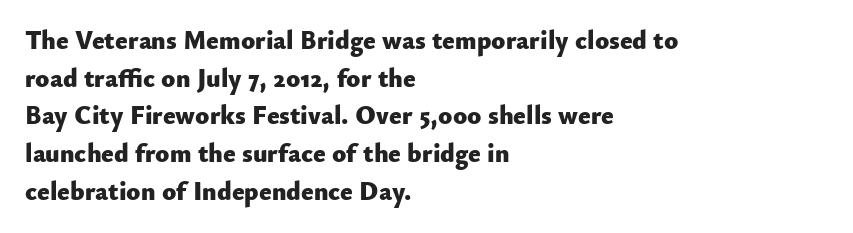
Q: Is the text bold? A: Yes.
Q: Is the text italic (slanted)? A: No, it is upright.
Q: Is the text underlined? A: No.
Q: How is the paragraph aligned? A: Left-aligned.
Q: Is the spacing between letters normal or unusually wide? A: Normal.
Q: Is the spacing between lines tight, normal or loose? A: Normal.
